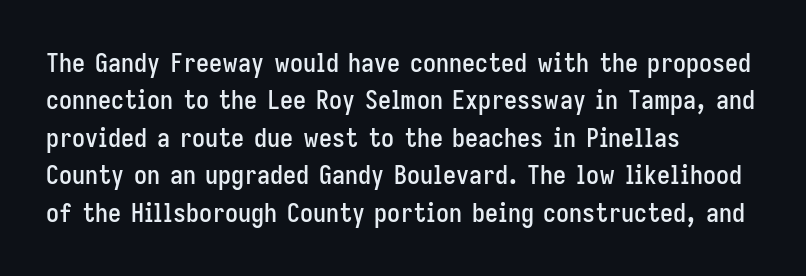
Q: Is the text italic (slanted)? A: No, it is upright.
Q: Is the text underlined? A: No.
Q: How is the paragraph aligned? A: Left-aligned.
Q: Is the spacing between letters normal or unusually wide? A: Normal.
Q: Is the spacing between lines tight, normal or loose? A: Normal.
